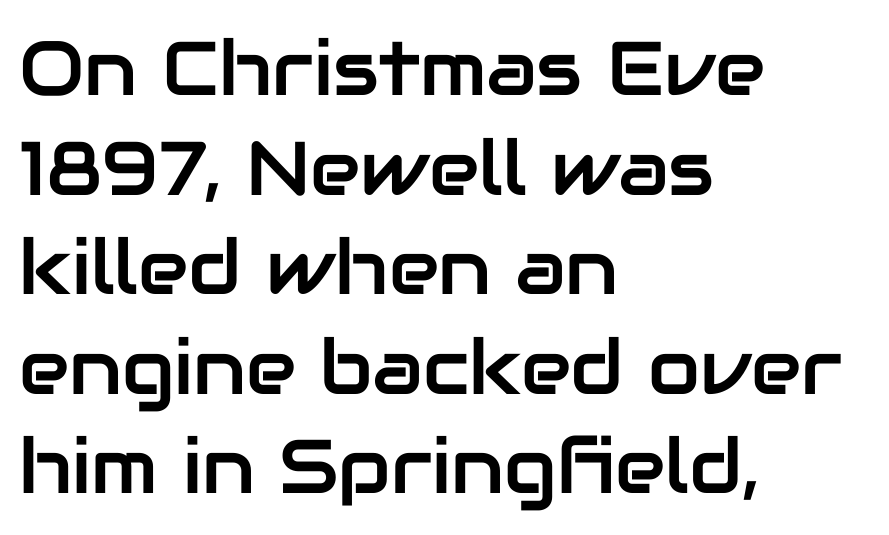
Varying glyph widths throughout — classic text-font behaviour. The letters stand upright; this is a roman face. This rendering leaves character spacing at its baseline value. The string is rendered with underlining switched off. Horizontally, the lines are justified to the leading edge only.
